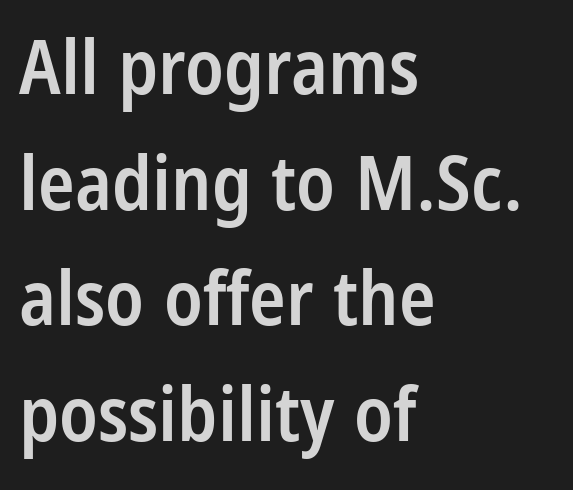
{"serif": "no", "italic": "no", "bold": "semi", "weight": "semibold", "width": "condensed", "stroke_contrast": "low", "x_height": "large", "monospaced": "no", "underline": "no", "align": "left", "line_spacing": "normal", "line_spacing_ratio": 1.52, "letter_spacing": "normal", "letter_spacing_em": 0.0, "glyph_px": 76}
